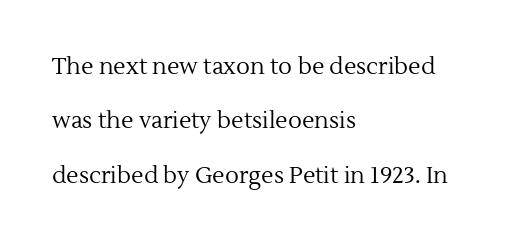
The image shows 23 px text type, upright; set left-aligned, loose line spacing (2.36x), normal letter spacing, not underlined.
